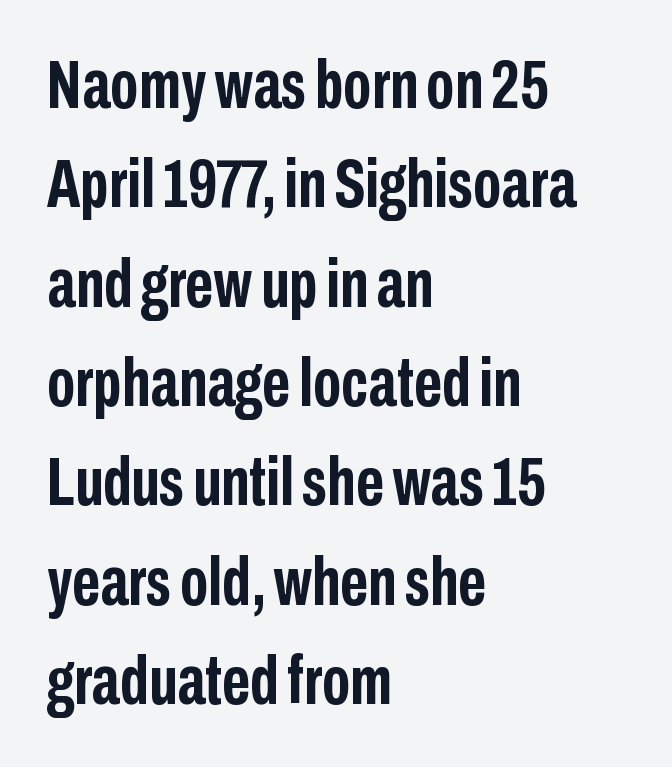
Q: Is the text bold? A: Yes.
Q: Is the text italic (slanted)? A: No, it is upright.
Q: Is the typeface a serif or a sans-serif typeface? A: Sans-serif.
Q: Is the text underlined? A: No.
Q: How is the paragraph aligned? A: Left-aligned.
Q: Is the spacing between letters normal or unusually wide? A: Normal.
Q: Is the spacing between lines tight, normal or loose? A: Normal.
Q: Width (condensed, normal, or wide)? A: Condensed.
Q: Stroke contrast? A: Low.
Q: x-height? A: Medium.
Q: Monospaced? A: No.
